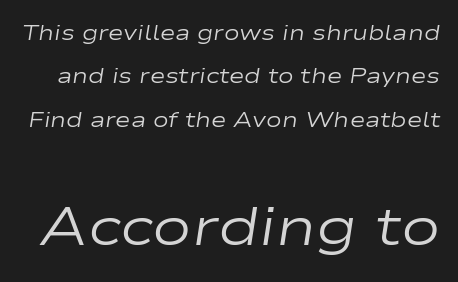
{"italic": "yes", "lean": "right", "slant_degrees": 9, "bold": "no", "weight": "regular", "width": "wide", "stroke_contrast": "low", "x_height": "medium", "monospaced": "no", "underline": "no", "line_spacing": "loose", "line_spacing_ratio": 2.07, "letter_spacing": "normal", "letter_spacing_em": 0.0, "larger_block": "second", "size_ratio": 2.52, "glyph_px": 53}
